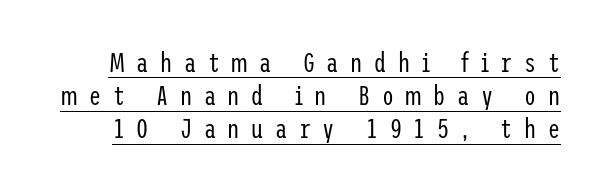
The typesetting does not lean heavy: it is not bold. Posture: upright roman. Honestly, the underline is the first thing you notice here. Spacing between characters has been opened up far beyond the box default.
